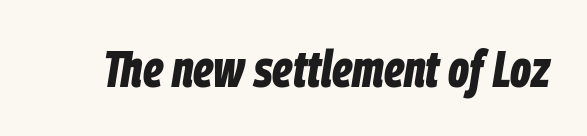
Looks like regular typesetting: each glyph gets only the width it needs. A full-strength bold gives these letters their thick strokes. The words here are not underlined. The specimen reads as italic at a glance. Each word holds together tightly as a unit, with standard inter-letter gaps.
